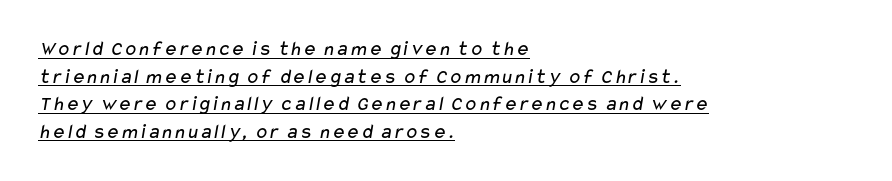
The image shows 21 px text type; set left-aligned, normal line spacing (1.31x), normal letter spacing, underlined.
